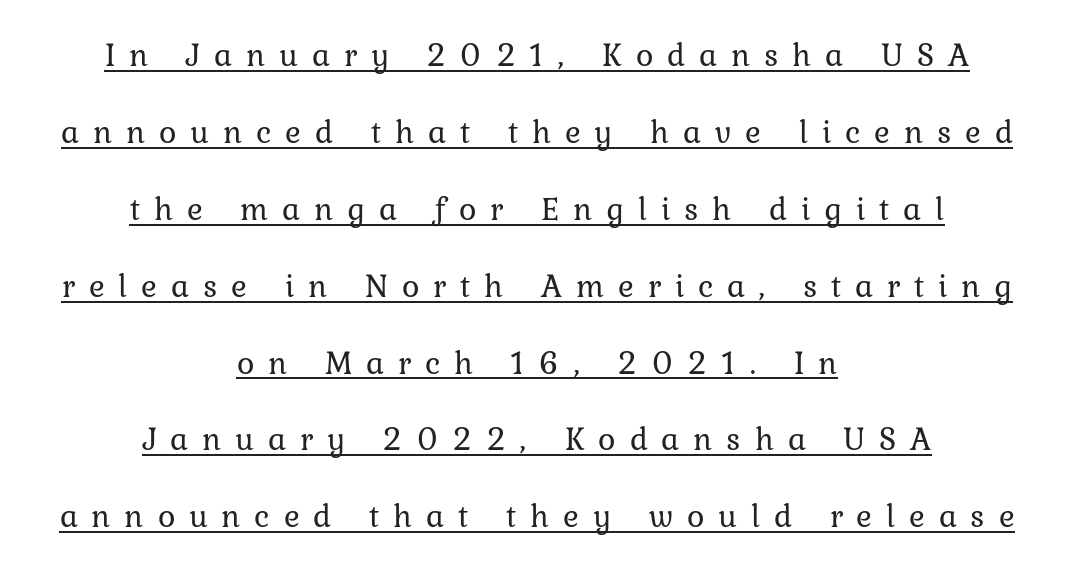
Q: Is the text bold? A: No.
Q: Is the text italic (slanted)? A: No, it is upright.
Q: Is the text underlined? A: Yes.
Q: How is the paragraph aligned? A: Centered.
Q: Is the spacing between letters normal or unusually wide? A: Unusually wide.
Q: Is the spacing between lines tight, normal or loose? A: Loose.
Q: Width (condensed, normal, or wide)? A: Normal.
Q: Stroke contrast? A: Low.
Q: x-height? A: Medium.
Q: Monospaced? A: No.
